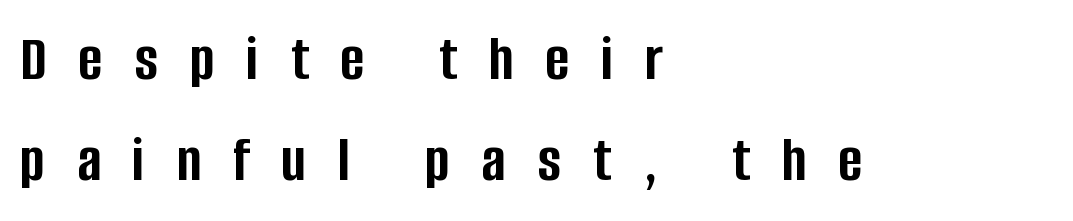
{"serif": "no", "italic": "no", "bold": "yes", "weight": "semibold", "width": "condensed", "stroke_contrast": "low", "x_height": "large", "monospaced": "no", "underline": "no", "align": "left", "line_spacing": "normal", "line_spacing_ratio": 1.56, "letter_spacing": "wide", "letter_spacing_em": 0.49, "glyph_px": 65}
